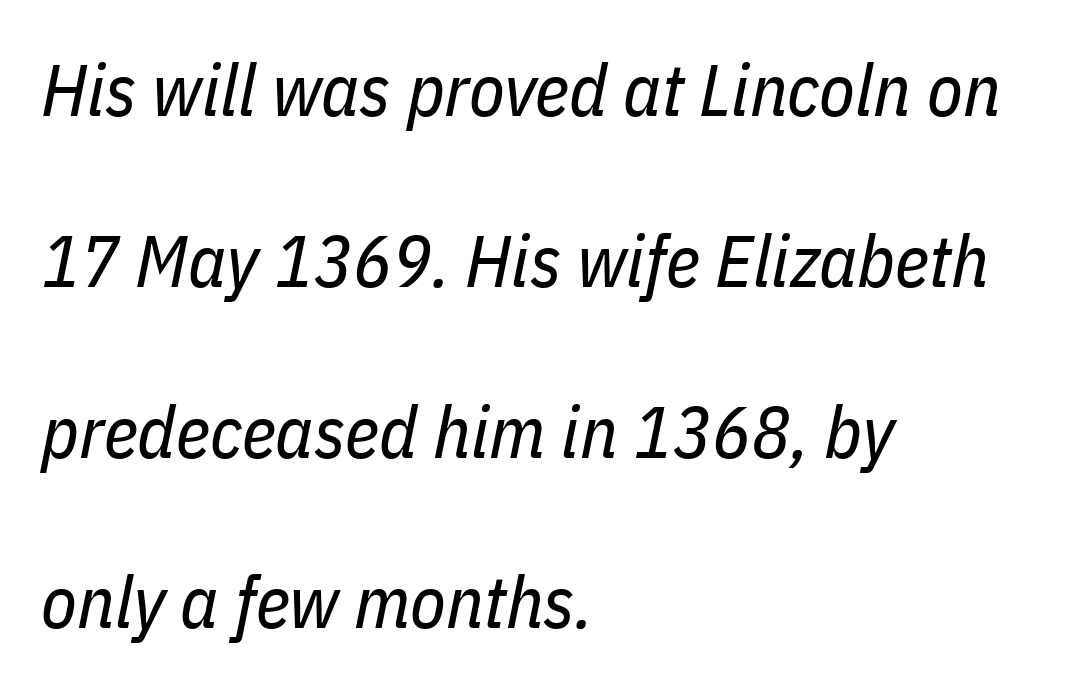
This rendering features lettering with no underline. The lines are spread far apart with generous leading. Each line starts at the same left margin while the right side varies. Think of a printed novel: that variable character pitch is what you see here. Summary of weight: not heavy and not bold. Default kerning and tracking; the words read as compact shapes.
